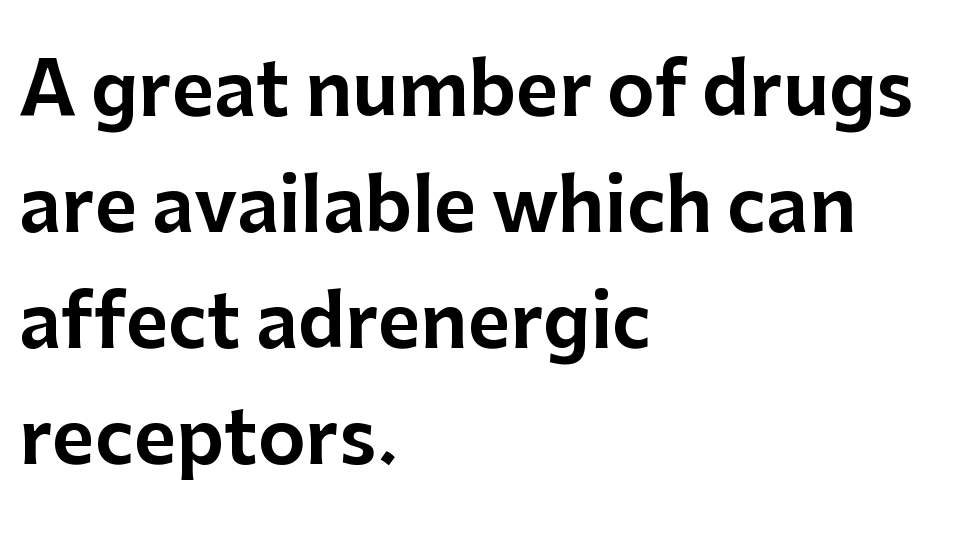
Q: Is the text italic (slanted)? A: No, it is upright.
Q: Is the typeface a serif or a sans-serif typeface? A: Sans-serif.
Q: Is the text underlined? A: No.
Q: How is the paragraph aligned? A: Left-aligned.
Q: Is the spacing between letters normal or unusually wide? A: Normal.
Q: Is the spacing between lines tight, normal or loose? A: Normal.
Q: Width (condensed, normal, or wide)? A: Normal.
Q: Stroke contrast? A: Low.
Q: x-height? A: Medium.
Q: Monospaced? A: No.
